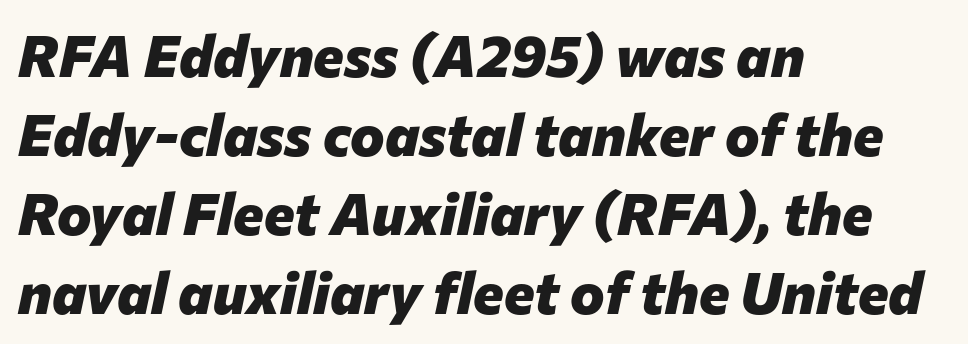
The image shows 58 px heavy type, italic (leaning right); set left-aligned, normal line spacing (1.36x), normal letter spacing, not underlined; low stroke contrast and a medium x-height.
